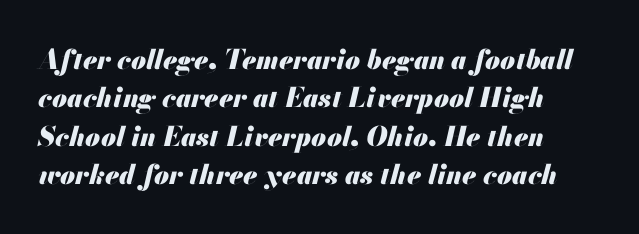
The image shows 27 px bold type, italic (leaning right); set left-aligned, normal line spacing (1.42x), normal letter spacing, not underlined.
